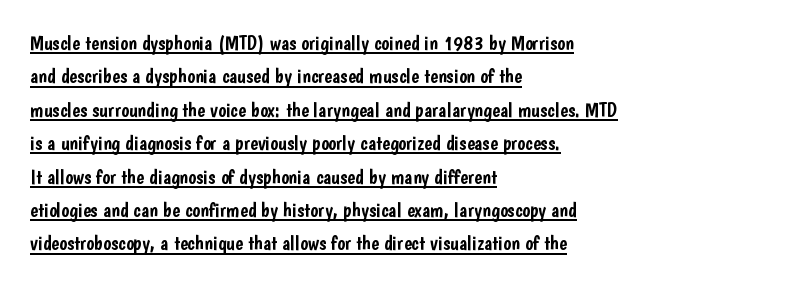
The image shows 21 px text type, upright; set left-aligned, normal line spacing (1.59x), normal letter spacing, underlined.
